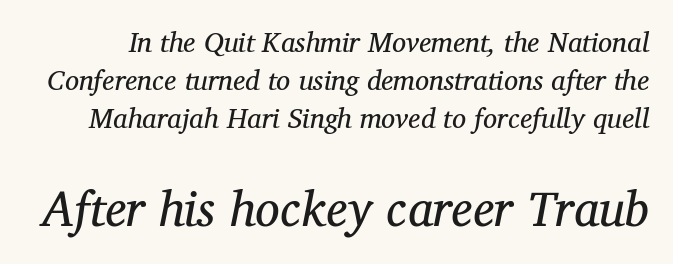
The image shows 49 px regular-weight serif type, italic (leaning right); set normal line spacing (1.36x), normal letter spacing, not underlined; the second (bottom) block is 1.75x larger; medium stroke contrast and a medium x-height.
